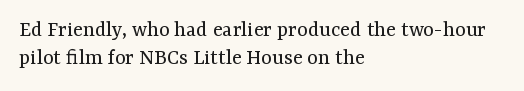
{"italic": "no", "bold": "no", "underline": "no", "align": "left", "line_spacing_ratio": 1.23, "letter_spacing": "normal", "letter_spacing_em": 0.0, "glyph_px": 23}
